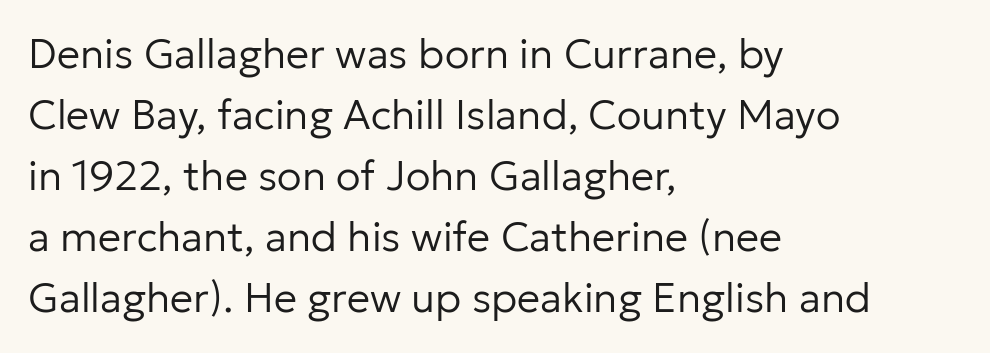
The image shows 41 px regular-weight sans-serif type, upright; set left-aligned, normal line spacing (1.49x), normal letter spacing, not underlined; low stroke contrast and a medium x-height.
